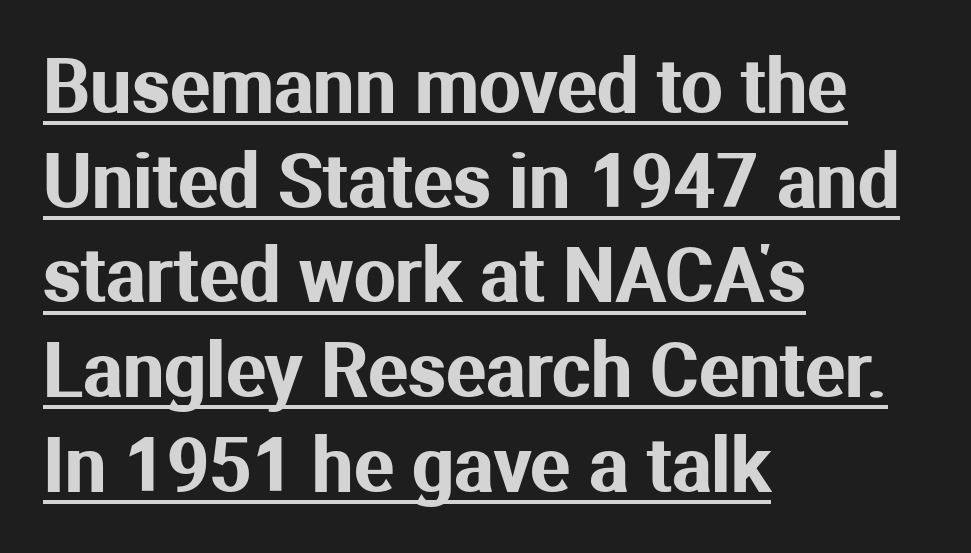
{"serif": "no", "italic": "no", "width": "normal", "stroke_contrast": "medium", "x_height": "medium", "monospaced": "no", "underline": "yes", "align": "left", "line_spacing": "normal", "line_spacing_ratio": 1.28, "letter_spacing": "normal", "letter_spacing_em": 0.0, "glyph_px": 74}
